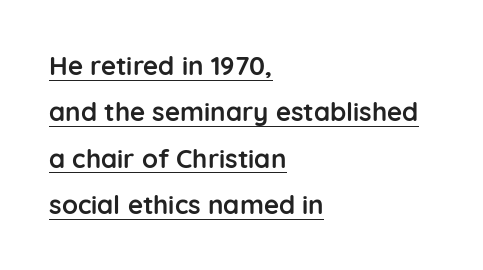
The image shows 26 px bold type, upright; set left-aligned, line spacing 1.78x, normal letter spacing, underlined.
